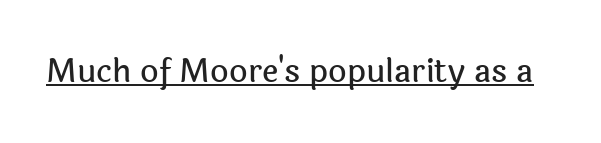
{"serif": "no", "italic": "no", "width": "normal", "x_height": "medium", "monospaced": "no", "underline": "yes", "letter_spacing": "normal", "letter_spacing_em": 0.0, "glyph_px": 32}
